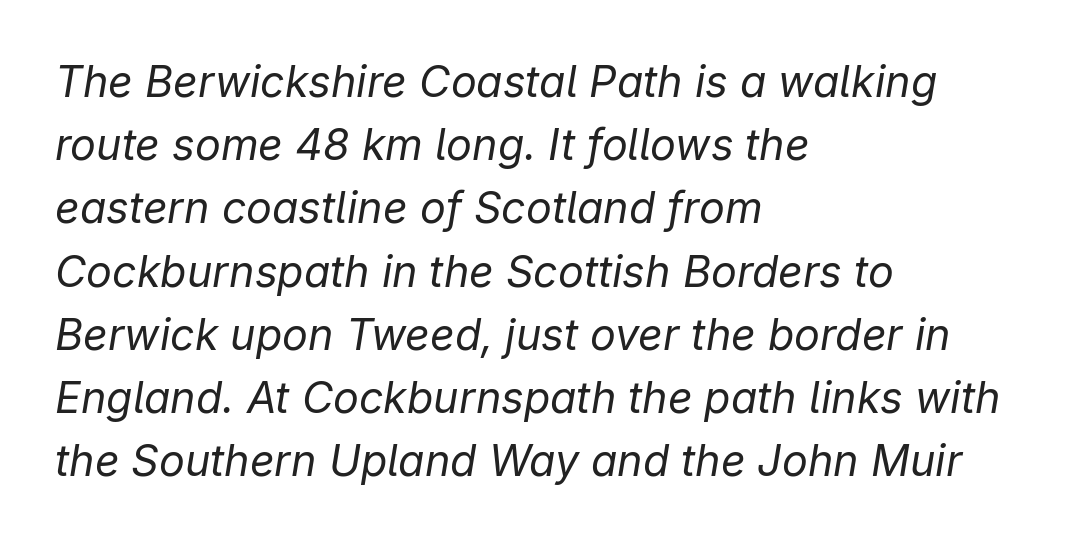
{"italic": "yes", "lean": "right", "slant_degrees": 9, "bold": "no", "weight": "regular", "width": "normal", "stroke_contrast": "low", "x_height": "medium", "monospaced": "no", "underline": "no", "align": "left", "line_spacing": "normal", "line_spacing_ratio": 1.47, "letter_spacing": "normal", "letter_spacing_em": 0.0, "glyph_px": 43}
